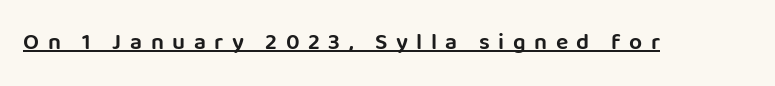
The image shows 23 px text type, upright; set unusually wide letter spacing (+0.37 em), underlined.
